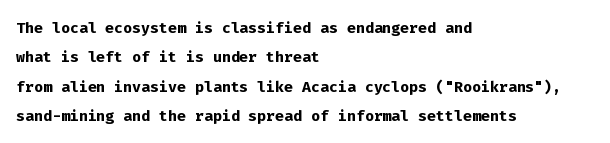
Q: Is the text bold? A: Yes.
Q: Is the text italic (slanted)? A: No, it is upright.
Q: Is the text underlined? A: No.
Q: How is the paragraph aligned? A: Left-aligned.
Q: Is the spacing between letters normal or unusually wide? A: Normal.
Q: Is the spacing between lines tight, normal or loose? A: Normal.
